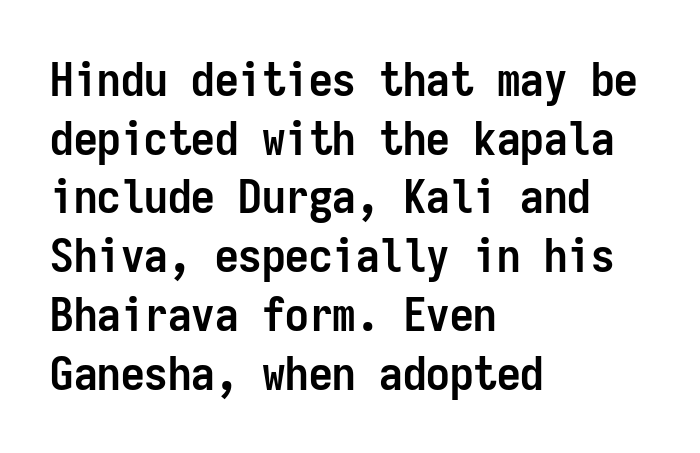
{"serif": "no", "italic": "no", "bold": "yes", "weight": "semibold", "width": "condensed", "stroke_contrast": "low", "x_height": "medium", "monospaced": "yes", "underline": "no", "align": "left", "line_spacing": "normal", "line_spacing_ratio": 1.25, "letter_spacing": "normal", "letter_spacing_em": 0.0, "glyph_px": 47}
